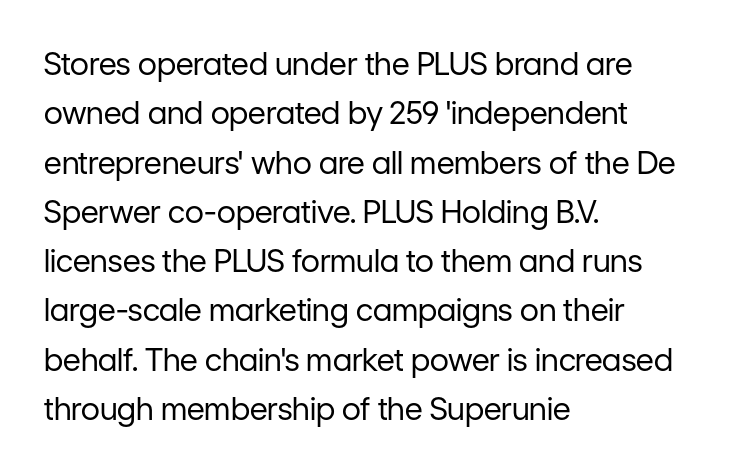
The image shows 31 px regular-weight sans-serif type, upright; set left-aligned, normal line spacing (1.59x), normal letter spacing, not underlined; low stroke contrast and a medium x-height.
